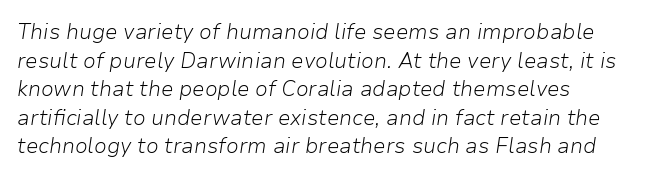
{"italic": "yes", "lean": "right", "slant_degrees": 9, "bold": "no", "underline": "no", "align": "left", "line_spacing": "normal", "line_spacing_ratio": 1.36, "letter_spacing": "normal", "letter_spacing_em": 0.0, "glyph_px": 21}
